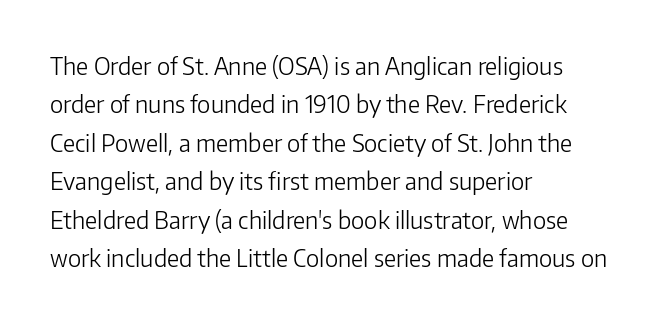
Plain, unruled lines of type. No heavy texture on the line: the type isn't bold. Look at the tracking — it's just the regular setting, nothing added. The axis of the letterforms is exactly vertical. The rows are spaced the way most documents space them.
